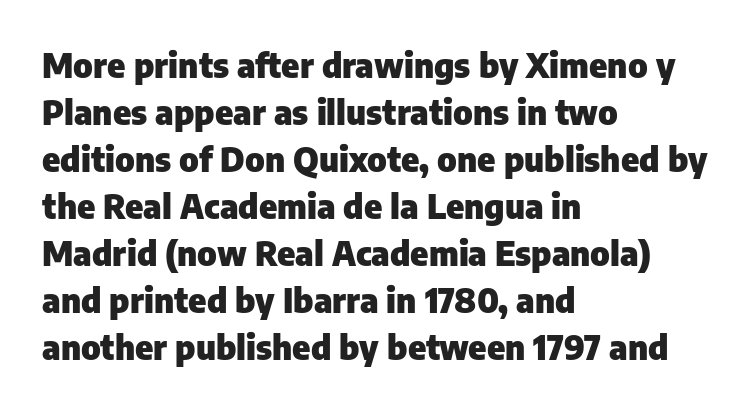
Q: Is the text bold? A: Yes.
Q: Is the text italic (slanted)? A: No, it is upright.
Q: Is the typeface a serif or a sans-serif typeface? A: Sans-serif.
Q: Is the text underlined? A: No.
Q: How is the paragraph aligned? A: Left-aligned.
Q: Is the spacing between letters normal or unusually wide? A: Normal.
Q: Is the spacing between lines tight, normal or loose? A: Normal.
Q: Width (condensed, normal, or wide)? A: Normal.
Q: Stroke contrast? A: Low.
Q: x-height? A: Medium.
Q: Monospaced? A: No.
